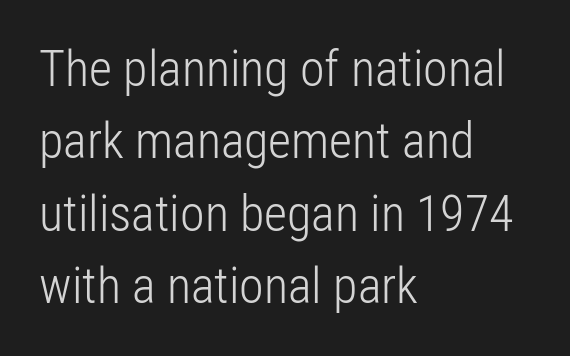
Q: Is the text bold? A: No.
Q: Is the text italic (slanted)? A: No, it is upright.
Q: Is the typeface a serif or a sans-serif typeface? A: Sans-serif.
Q: Is the text underlined? A: No.
Q: How is the paragraph aligned? A: Left-aligned.
Q: Is the spacing between letters normal or unusually wide? A: Normal.
Q: Is the spacing between lines tight, normal or loose? A: Normal.
Q: Width (condensed, normal, or wide)? A: Condensed.
Q: Stroke contrast? A: Low.
Q: x-height? A: Medium.
Q: Monospaced? A: No.
